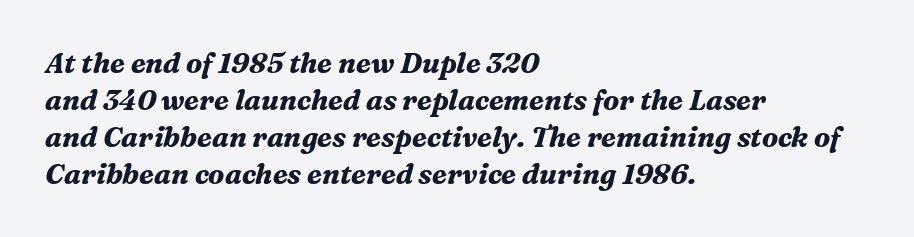
Every row of glyphs begins at an identical x-position on the left. Set as a true bold cut, around the 700 mark. If you drew a line through each stem, it would be angled. Caption: standard tracking, unaltered. Successive baselines arrive at the customary interval.
